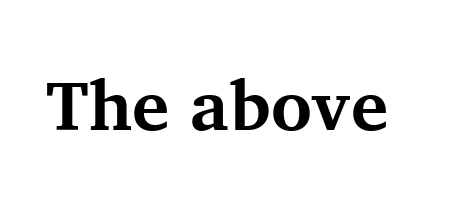
Each glyph is drawn with heavy, bold strokes. Designer's note — italics off, roman on. This rendering leaves character spacing at its baseline value. Descenders hang freely into open space. Is this a sans? No — the strokes have serifs. The letters advance in unequal steps, a hallmark of proportional type.
